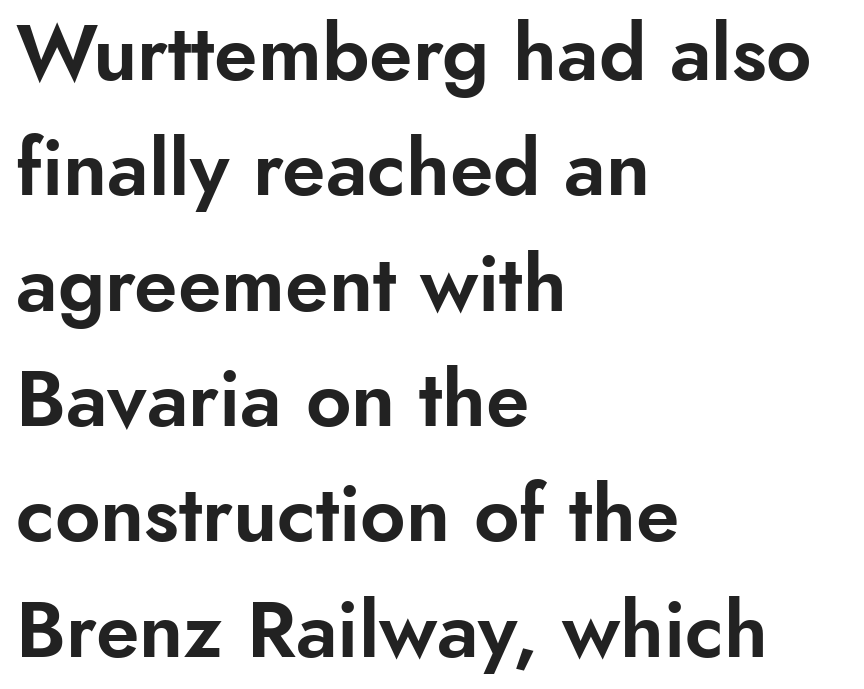
The image shows 79 px sans-serif type, upright; set left-aligned, normal line spacing (1.46x), normal letter spacing, not underlined; low stroke contrast and a small x-height.
